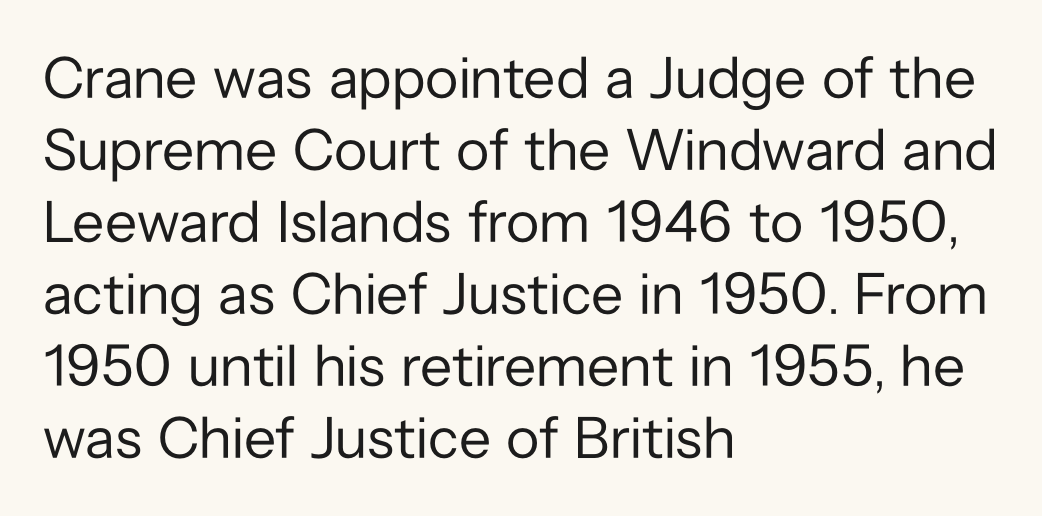
The image shows 59 px regular-weight sans-serif type, upright; set left-aligned, line spacing 1.22x, normal letter spacing, not underlined; low stroke contrast and a medium x-height.
